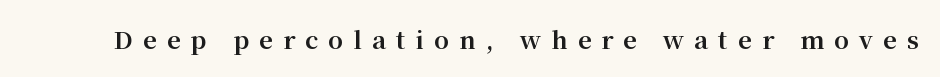
The baseline area is clear. Its strokes are broad and dark, the hallmark of bold type. No italicization has been applied; the sample stays upright. Short note: letters widely spaced.
